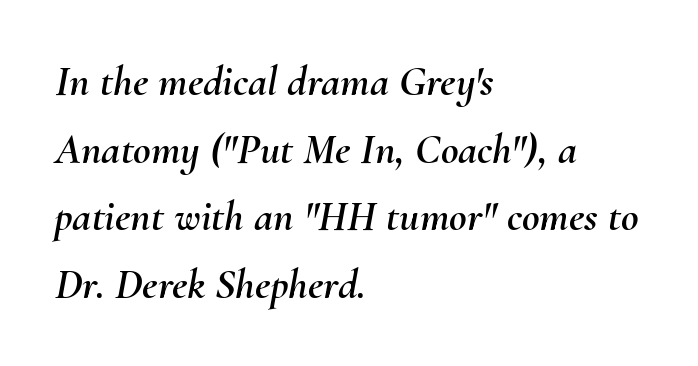
Q: Is the text italic (slanted)? A: Yes, it leans right by about 10 degrees.
Q: Is the text underlined? A: No.
Q: How is the paragraph aligned? A: Left-aligned.
Q: Is the spacing between letters normal or unusually wide? A: Normal.
Q: Is the spacing between lines tight, normal or loose? A: Normal.
Q: Width (condensed, normal, or wide)? A: Normal.
Q: Stroke contrast? A: Medium.
Q: x-height? A: Small.
Q: Monospaced? A: No.
